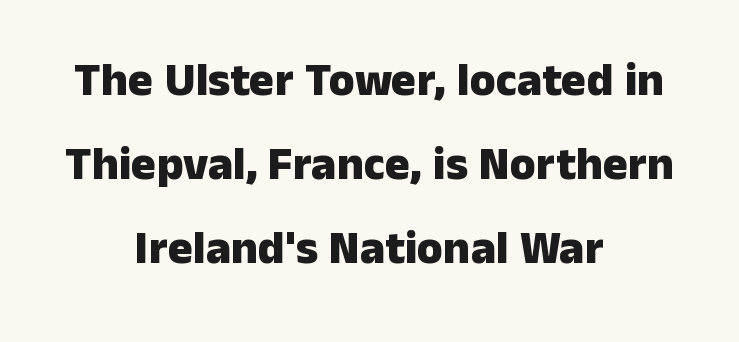
Q: Is the text bold? A: Yes.
Q: Is the text italic (slanted)? A: No, it is upright.
Q: Is the typeface a serif or a sans-serif typeface? A: Sans-serif.
Q: Is the text underlined? A: No.
Q: How is the paragraph aligned? A: Centered.
Q: Is the spacing between letters normal or unusually wide? A: Normal.
Q: Width (condensed, normal, or wide)? A: Normal.
Q: Stroke contrast? A: Low.
Q: x-height? A: Medium.
Q: Monospaced? A: No.
